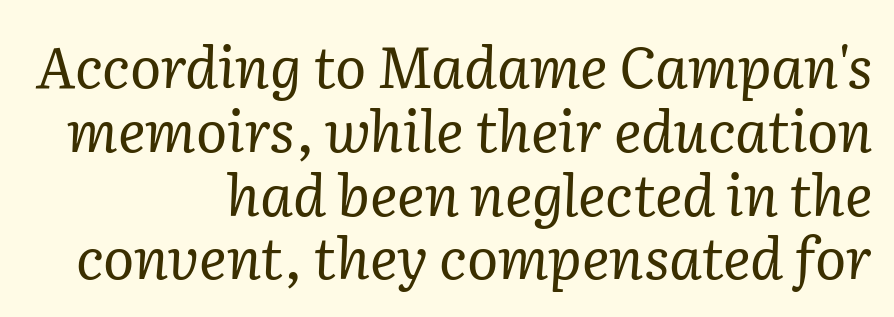
The font is comparable to plain body text, perhaps lighter. There's an unmistakable incline to the writing here. Each new line begins almost immediately beneath the previous one. Look at the bottom of the vertical strokes: they flare into serifs here.
